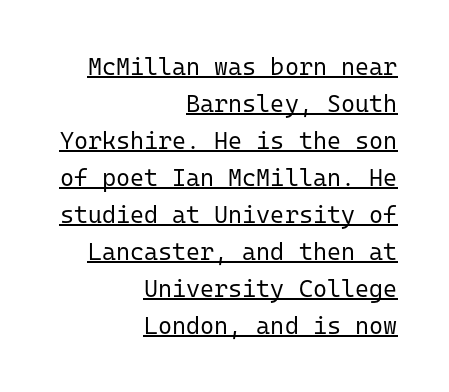
Q: Is the text bold? A: No.
Q: Is the text italic (slanted)? A: No, it is upright.
Q: Is the text underlined? A: Yes.
Q: How is the paragraph aligned? A: Right-aligned.
Q: Is the spacing between letters normal or unusually wide? A: Normal.
Q: Is the spacing between lines tight, normal or loose? A: Normal.
